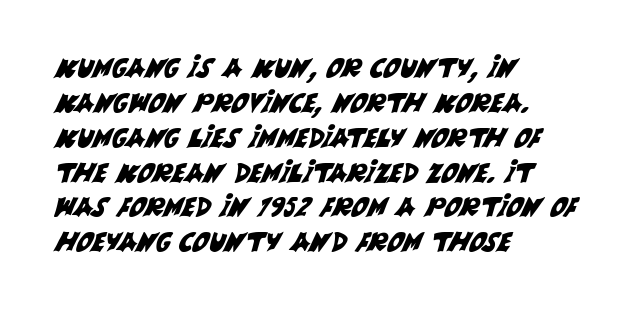
Glance below the letters and you will spot only blank space. A typesetter would call this leading conventional body-copy spacing. Nothing unusual about the tracking: characters are spaced as the font intends. The text block is weighted toward the left margin, trailing off unevenly rightward.
